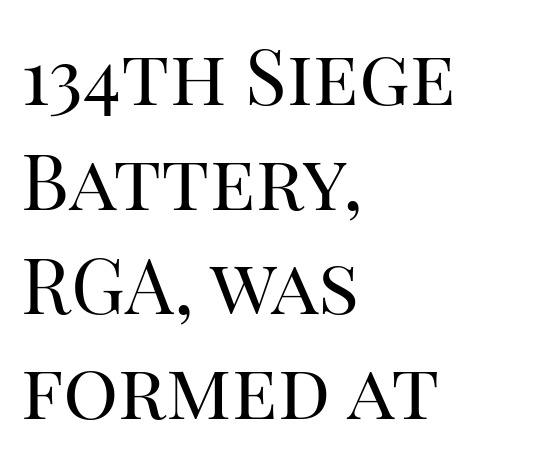
{"serif": "yes", "italic": "no", "bold": "no", "weight": "regular", "width": "normal", "stroke_contrast": "high", "x_height": "large", "monospaced": "no", "underline": "no", "align": "left", "line_spacing": "normal", "line_spacing_ratio": 1.36, "letter_spacing": "normal", "letter_spacing_em": 0.0, "glyph_px": 77}
